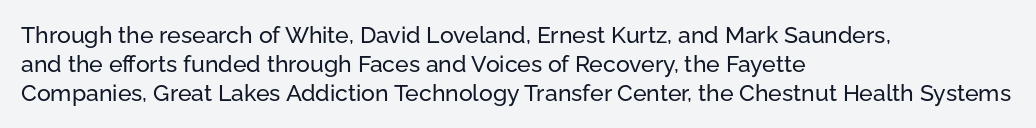
{"italic": "no", "underline": "no", "align": "left", "line_spacing": "normal", "line_spacing_ratio": 1.26, "letter_spacing": "normal", "letter_spacing_em": 0.0, "glyph_px": 23}
